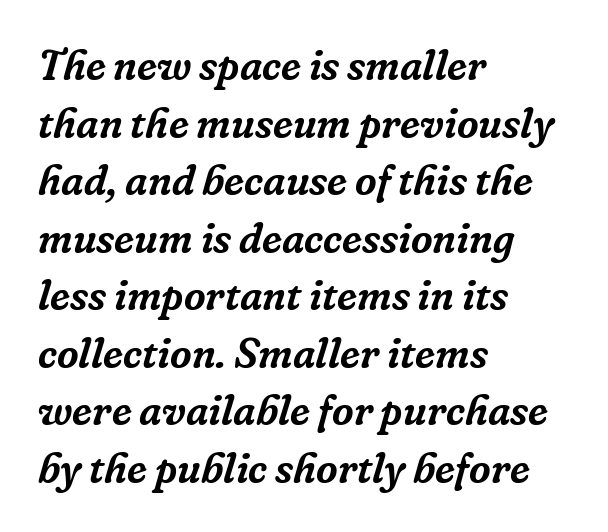
The image shows 42 px serif type, italic (leaning right); set left-aligned, normal line spacing (1.37x), normal letter spacing, not underlined; low stroke contrast and a medium x-height.
